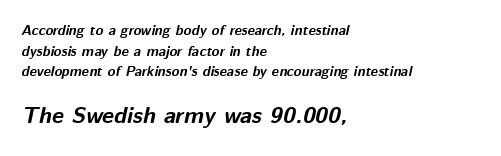
The ragged edge is on the right, which tells us the setting is flush left. You'd pick this weight for a headline — it's a proper bold. The rendering enlarges the type as you move from the upper chunk to the lower. Horizontal bands of white between lines are of average thickness. The space beneath each line is pristine and unruled.
